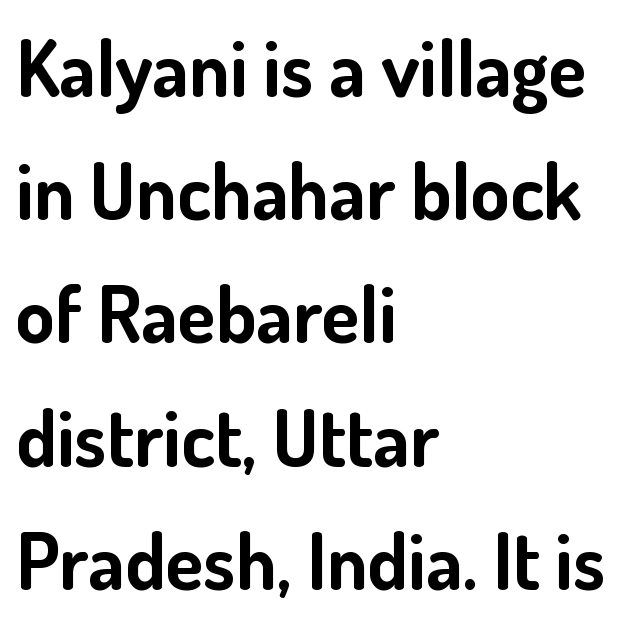
{"serif": "no", "italic": "no", "bold": "yes", "weight": "bold", "width": "normal", "stroke_contrast": "low", "x_height": "small", "monospaced": "no", "underline": "no", "align": "left", "line_spacing": "normal", "line_spacing_ratio": 1.58, "letter_spacing": "normal", "letter_spacing_em": 0.0, "glyph_px": 78}
